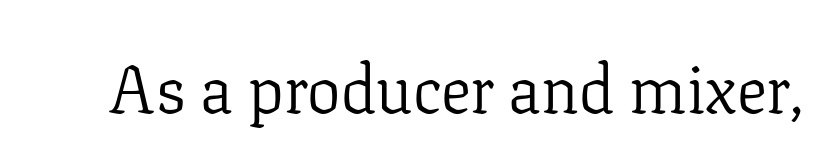
The image shows 67 px light serif type, upright; set normal letter spacing, not underlined; low stroke contrast and a medium x-height.
